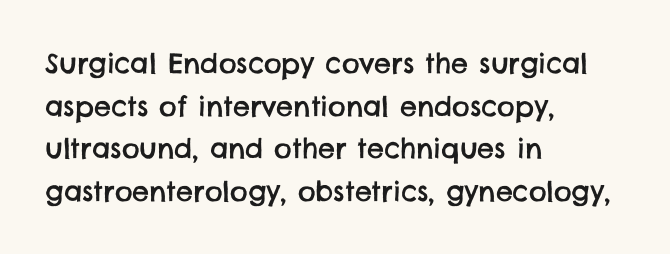
Q: Is the text underlined? A: No.
Q: How is the paragraph aligned? A: Left-aligned.
Q: Is the spacing between letters normal or unusually wide? A: Normal.
Q: Is the spacing between lines tight, normal or loose? A: Normal.
